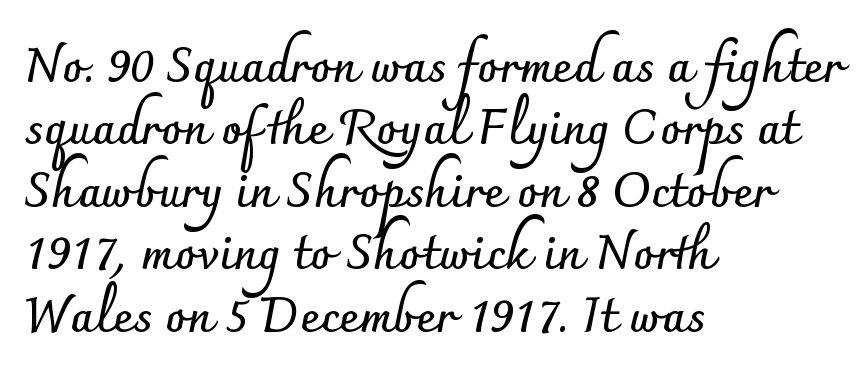
{"serif": "no", "bold": "yes", "weight": "semibold", "width": "normal", "stroke_contrast": "low", "x_height": "small", "monospaced": "no", "underline": "no", "align": "left", "line_spacing": "normal", "line_spacing_ratio": 1.3, "letter_spacing": "normal", "letter_spacing_em": 0.0, "glyph_px": 48}
